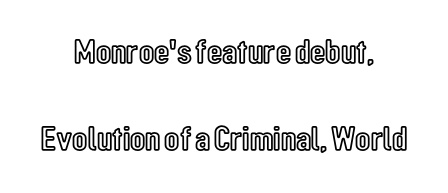
The image shows 35 px condensed type, upright; set centered, loose line spacing (2.5x), normal letter spacing, not underlined; a medium x-height.
